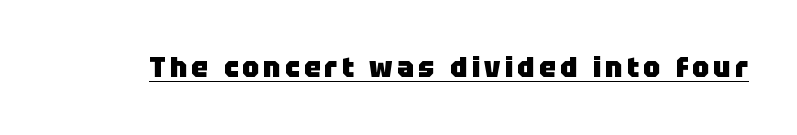
The image shows 28 px heavy sans-serif type, upright; set underlined; low stroke contrast and a large x-height.
